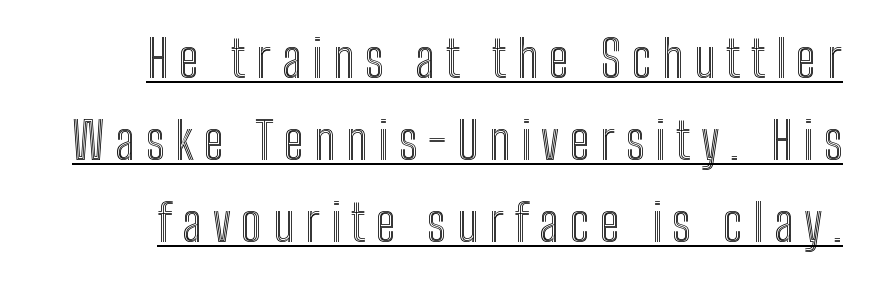
Posture: vertical. Spacing between characters has been opened up far beyond the box default. The line-height multiplier appears to be the usual default. The rendering uses natural spacing where letterforms have individual widths. Underlining? Definitely there.
